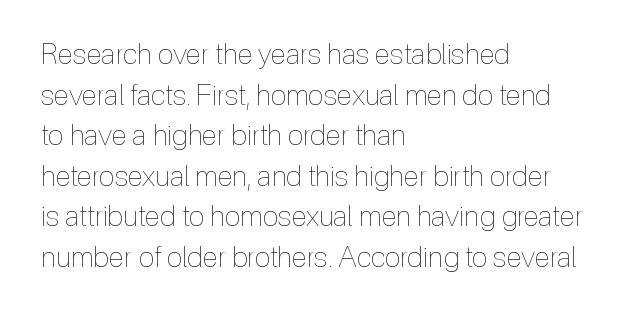
The image shows 29 px thin, condensed type, upright; set left-aligned, normal line spacing (1.4x), normal letter spacing, not underlined; a medium x-height.
